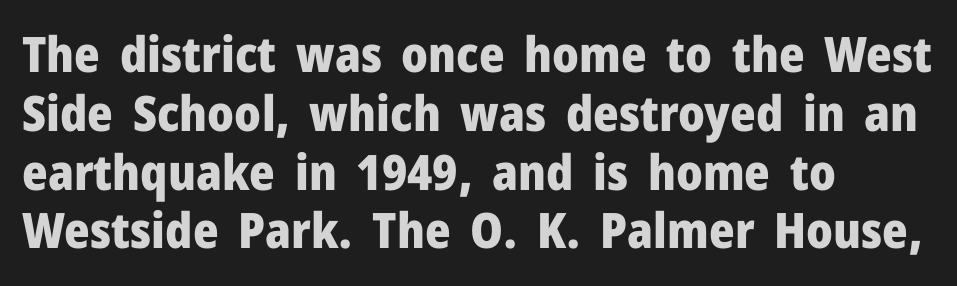
Upright lettering throughout. A typesetter would call this zero additional tracking. This sample is left-justified, so line endings fall wherever the words run out. You can tell from the bare stems that sans-serif type was used. Every letter is thick-stroked: bold, no question. Do the characters align in a grid? No, the font is proportional.
